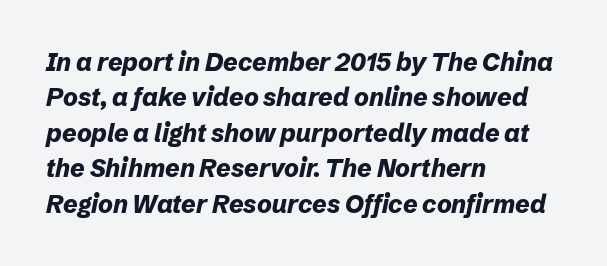
Words float on clear page, feet unadorned. The glyphs have the mass of a bold cut. Nothing unusual about the tracking: characters are spaced as the font intends. The rendering uses a moderate line-height, typical for paragraphs.
